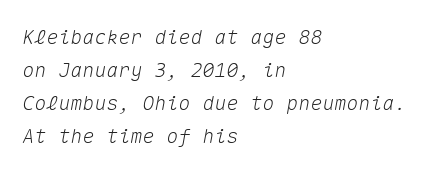
Tall strokes in this sample are angled rather than plumb. Leading: standard. Underline: absent. The typesetter chose a ragged-right arrangement here. The tracking reads as untouched default to a designer's eye.
